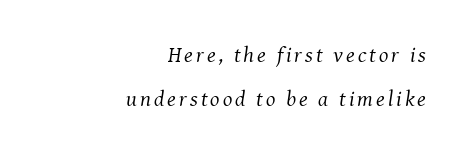
Q: Is the text bold? A: No.
Q: Is the text italic (slanted)? A: Yes, it leans right by about 8 degrees.
Q: Is the text underlined? A: No.
Q: How is the paragraph aligned? A: Right-aligned.
Q: Is the spacing between lines tight, normal or loose? A: Loose.
